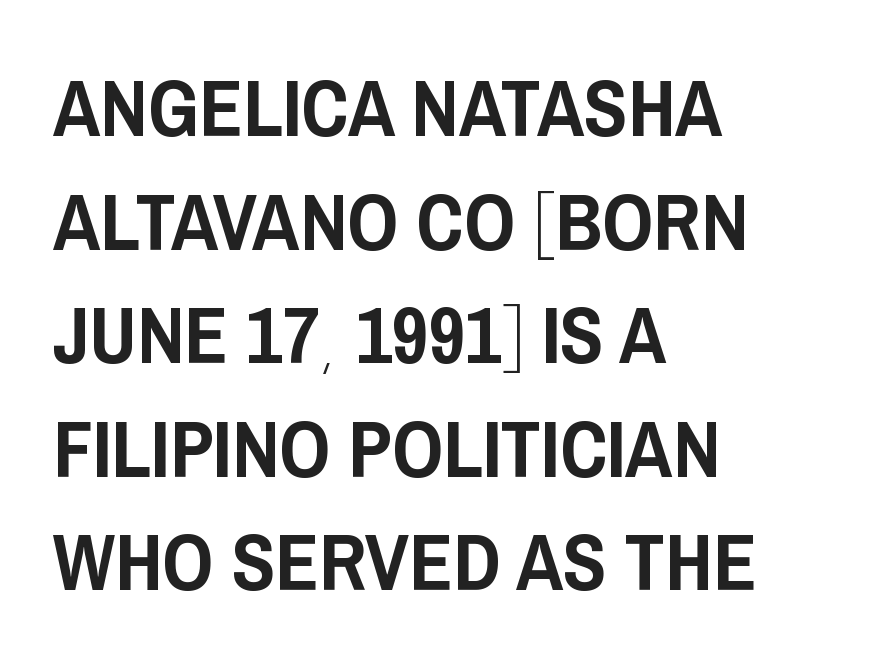
{"serif": "no", "italic": "no", "width": "condensed", "stroke_contrast": "low", "x_height": "large", "monospaced": "no", "underline": "no", "align": "left", "line_spacing": "normal", "line_spacing_ratio": 1.42, "letter_spacing": "normal", "letter_spacing_em": 0.0, "glyph_px": 80}
